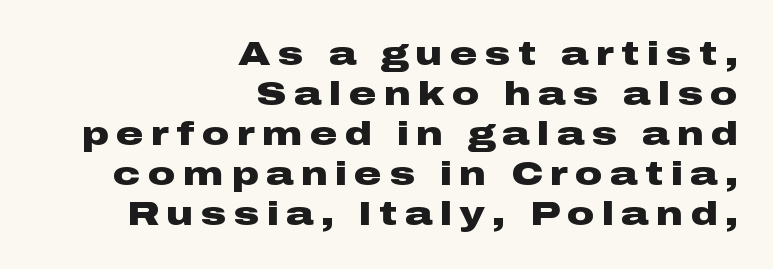
Q: Is the text bold? A: Yes.
Q: Is the text italic (slanted)? A: No, it is upright.
Q: Is the typeface a serif or a sans-serif typeface? A: Sans-serif.
Q: Is the text underlined? A: No.
Q: How is the paragraph aligned? A: Right-aligned.
Q: Is the spacing between letters normal or unusually wide? A: Unusually wide.
Q: Width (condensed, normal, or wide)? A: Wide.
Q: Stroke contrast? A: Low.
Q: x-height? A: Medium.
Q: Monospaced? A: No.
